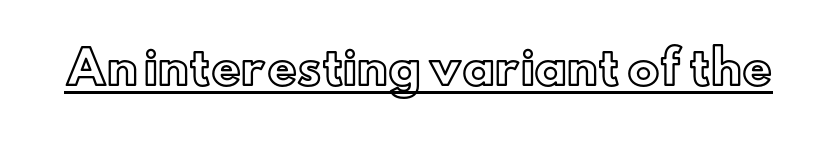
{"italic": "no", "width": "normal", "x_height": "small", "monospaced": "no", "underline": "yes", "letter_spacing": "normal", "letter_spacing_em": 0.0, "glyph_px": 46}
